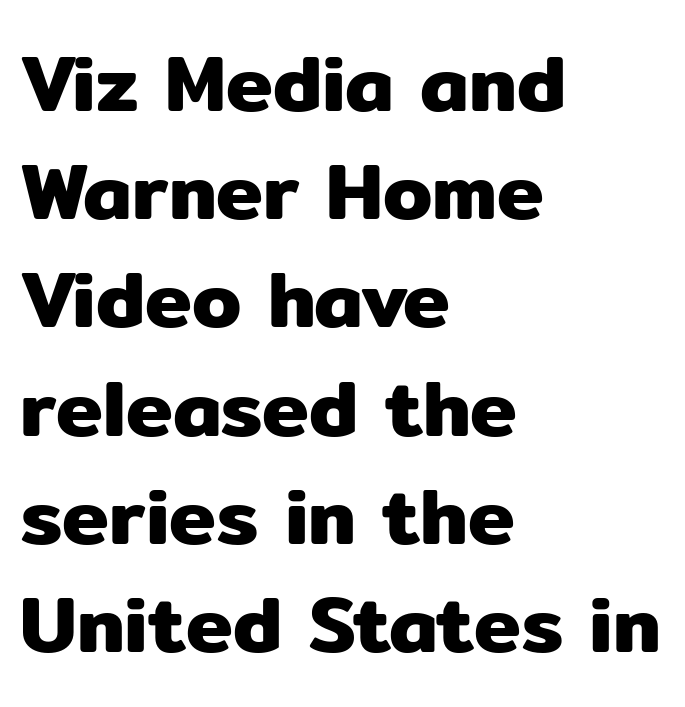
Q: Is the text italic (slanted)? A: No, it is upright.
Q: Is the typeface a serif or a sans-serif typeface? A: Sans-serif.
Q: Is the text underlined? A: No.
Q: How is the paragraph aligned? A: Left-aligned.
Q: Is the spacing between letters normal or unusually wide? A: Normal.
Q: Is the spacing between lines tight, normal or loose? A: Normal.
Q: Width (condensed, normal, or wide)? A: Normal.
Q: Stroke contrast? A: Low.
Q: x-height? A: Medium.
Q: Monospaced? A: No.
